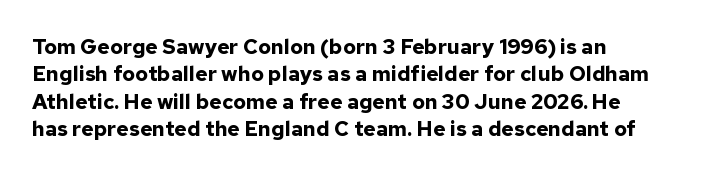
The rendering anchors every line to the left-hand side. This is the regular roman posture of the typeface. A normal amount of white space separates one row of letters from the next. The face used here is rendered with its standard letterfit. A clean baseline with only descenders dipping below it. The sample has been set heavy, in full bold.
